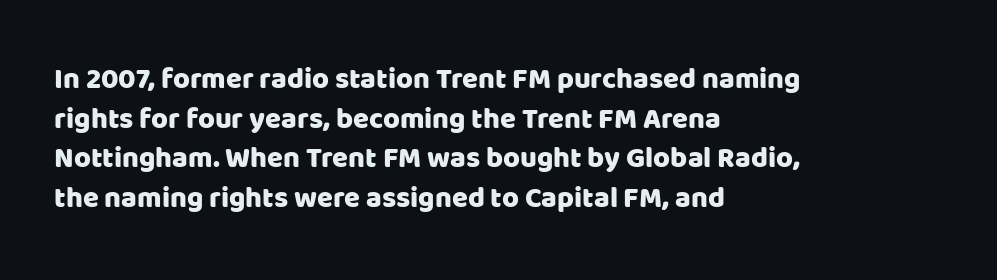
The image shows 29 px sans-serif type, upright; set left-aligned, normal line spacing (1.37x), normal letter spacing, not underlined; low stroke contrast and a large x-height.
